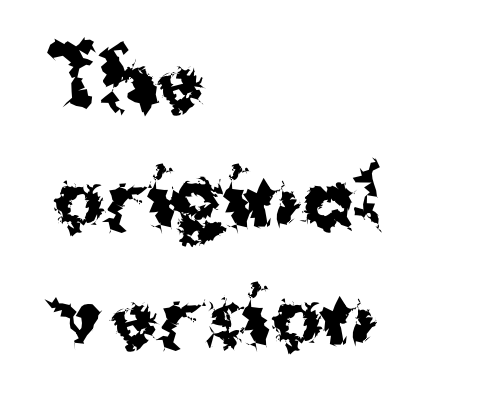
Q: Is the text bold? A: Yes.
Q: Is the text italic (slanted)? A: No, it is upright.
Q: Is the typeface a serif or a sans-serif typeface? A: Sans-serif.
Q: Is the text underlined? A: No.
Q: How is the paragraph aligned? A: Left-aligned.
Q: Is the spacing between letters normal or unusually wide? A: Normal.
Q: Is the spacing between lines tight, normal or loose? A: Normal.
Q: Width (condensed, normal, or wide)? A: Normal.
Q: Stroke contrast? A: Medium.
Q: x-height? A: Medium.
Q: Monospaced? A: No.
